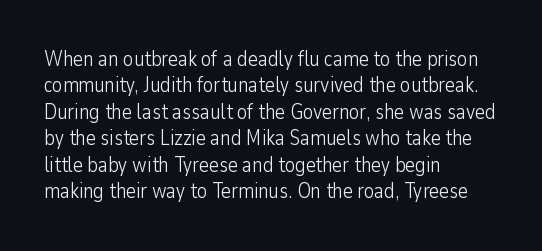
The rendering uses a moderate line-height, typical for paragraphs. Only glyphs here, with clear space below each row. The passage is arranged the way most books set body copy — flush left. Spacing between characters is what you'd get straight out of the box.
